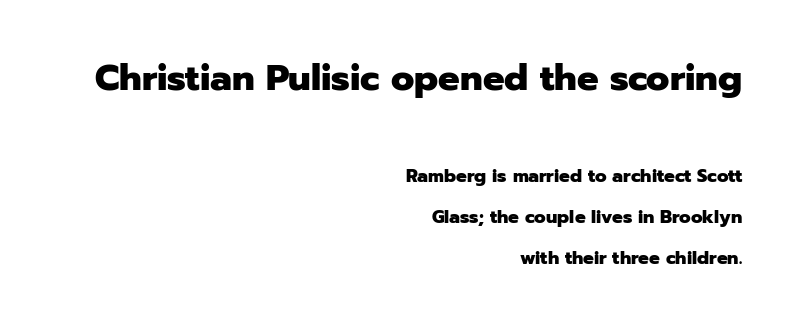
Q: Is the text bold? A: Yes.
Q: Is the text italic (slanted)? A: No, it is upright.
Q: Is the typeface a serif or a sans-serif typeface? A: Sans-serif.
Q: Is the text underlined? A: No.
Q: How is the paragraph aligned? A: Right-aligned.
Q: Is the spacing between letters normal or unusually wide? A: Normal.
Q: Is the spacing between lines tight, normal or loose? A: Loose.
Q: Which block of text is set in a larger size, the first (top) or the second (bottom)? A: The first (top) one.
Q: Width (condensed, normal, or wide)? A: Normal.
Q: Stroke contrast? A: Low.
Q: x-height? A: Medium.
Q: Monospaced? A: No.
